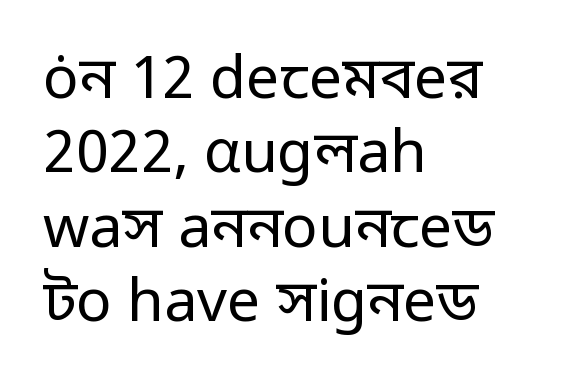
Q: Is the text bold? A: No.
Q: Is the text italic (slanted)? A: No, it is upright.
Q: Is the typeface a serif or a sans-serif typeface? A: Sans-serif.
Q: Is the text underlined? A: No.
Q: How is the paragraph aligned? A: Left-aligned.
Q: Is the spacing between letters normal or unusually wide? A: Normal.
Q: Is the spacing between lines tight, normal or loose? A: Normal.
Q: Width (condensed, normal, or wide)? A: Normal.
Q: Stroke contrast? A: Low.
Q: x-height? A: Medium.
Q: Monospaced? A: No.
